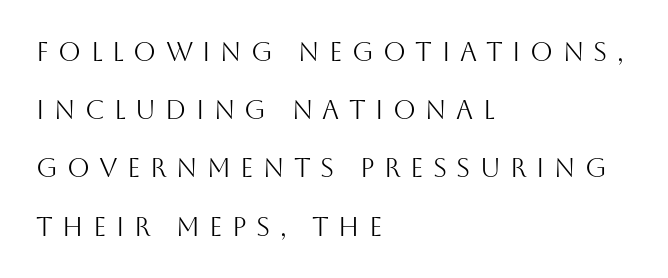
The image shows 26 px text type, upright; set left-aligned, loose line spacing (2.24x), unusually wide letter spacing (+0.36 em), not underlined.
